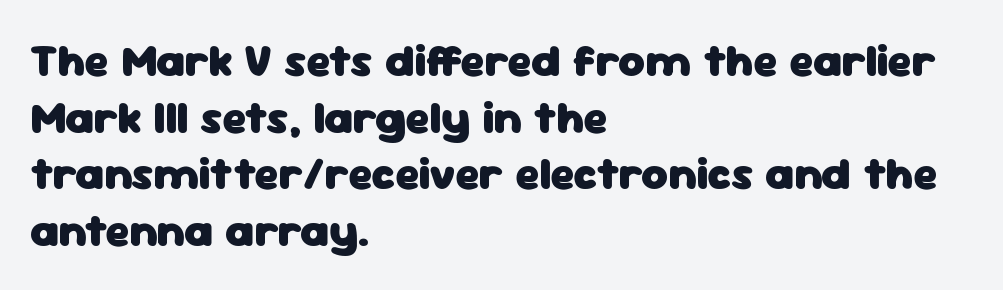
{"serif": "no", "italic": "no", "bold": "yes", "weight": "heavy", "width": "normal", "stroke_contrast": "low", "x_height": "medium", "monospaced": "no", "underline": "no", "align": "left", "line_spacing_ratio": 1.23, "letter_spacing": "normal", "letter_spacing_em": 0.0, "glyph_px": 46}
